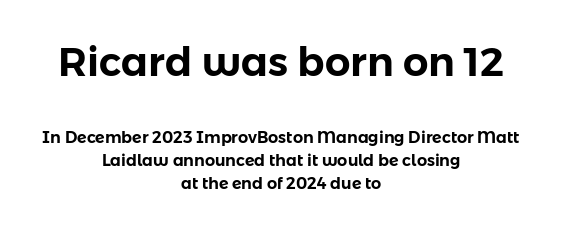
Q: Is the text italic (slanted)? A: No, it is upright.
Q: Is the typeface a serif or a sans-serif typeface? A: Sans-serif.
Q: Is the text underlined? A: No.
Q: How is the paragraph aligned? A: Centered.
Q: Is the spacing between letters normal or unusually wide? A: Normal.
Q: Is the spacing between lines tight, normal or loose? A: Normal.
Q: Which block of text is set in a larger size, the first (top) or the second (bottom)? A: The first (top) one.
Q: Width (condensed, normal, or wide)? A: Normal.
Q: Stroke contrast? A: Low.
Q: x-height? A: Medium.
Q: Monospaced? A: No.
